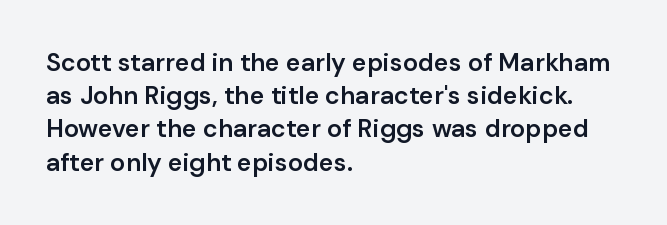
Q: Is the text bold? A: Semi-bold.
Q: Is the text italic (slanted)? A: No, it is upright.
Q: Is the text underlined? A: No.
Q: How is the paragraph aligned? A: Left-aligned.
Q: Is the spacing between letters normal or unusually wide? A: Normal.
Q: Is the spacing between lines tight, normal or loose? A: Normal.
